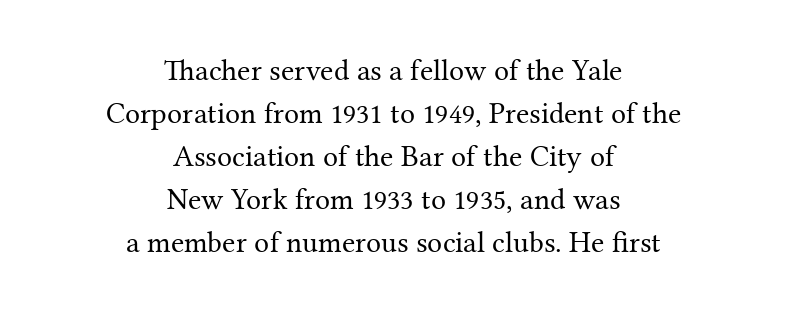
Stroke thickness stays within the range of a standard reading face or lighter. Proportional: the letters do not fall into vertical columns. The type sits square on the baseline with zero lean. The gaps between neighbouring characters are ordinary and unremarkable. Old-style or modern, the face here clearly has serifs. Short and long lines alike share a common midpoint.
